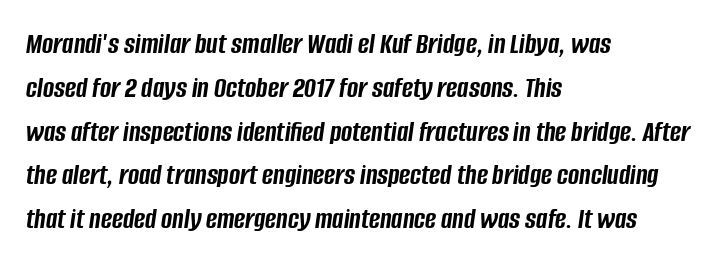
The image shows 30 px semibold, condensed type, italic (leaning right); set left-aligned, normal line spacing (1.46x), normal letter spacing, not underlined; low stroke contrast and a large x-height.
